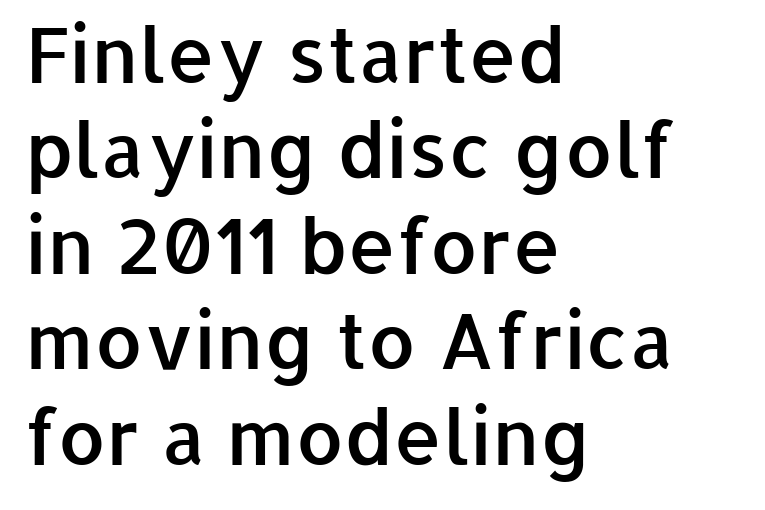
{"serif": "no", "italic": "no", "bold": "semi", "weight": "semibold", "width": "normal", "stroke_contrast": "low", "x_height": "medium", "monospaced": "no", "underline": "no", "align": "left", "line_spacing_ratio": 1.24, "letter_spacing": "normal", "letter_spacing_em": 0.0, "glyph_px": 77}
